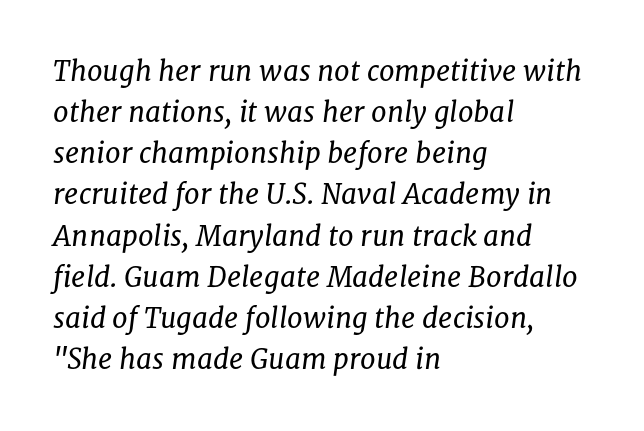
Each letter keeps its own natural width here, so spacing adapts to shape. A quiet, ordinary-to-light weight characterises the typeface. The passage shown leans; its letterforms are oblique. Decoration check: the copy has no underline. Line starts are locked; line ends wander. Observe the ordinary spacing: letters are neighbours, not strangers.
